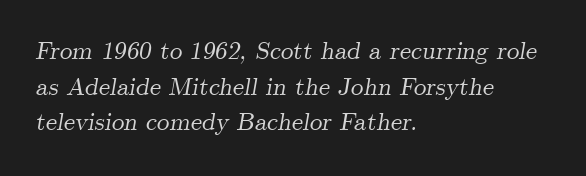
Q: Is the text italic (slanted)? A: Yes, it leans right by about 9 degrees.
Q: Is the text underlined? A: No.
Q: How is the paragraph aligned? A: Left-aligned.
Q: Is the spacing between letters normal or unusually wide? A: Normal.
Q: Is the spacing between lines tight, normal or loose? A: Normal.
